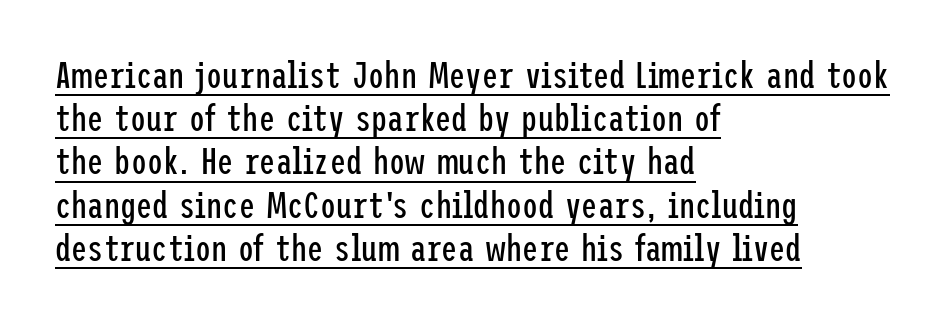
The image shows 36 px regular-weight, condensed sans-serif type, upright; set left-aligned, line spacing 1.2x, normal letter spacing, underlined; low stroke contrast and a medium x-height.
